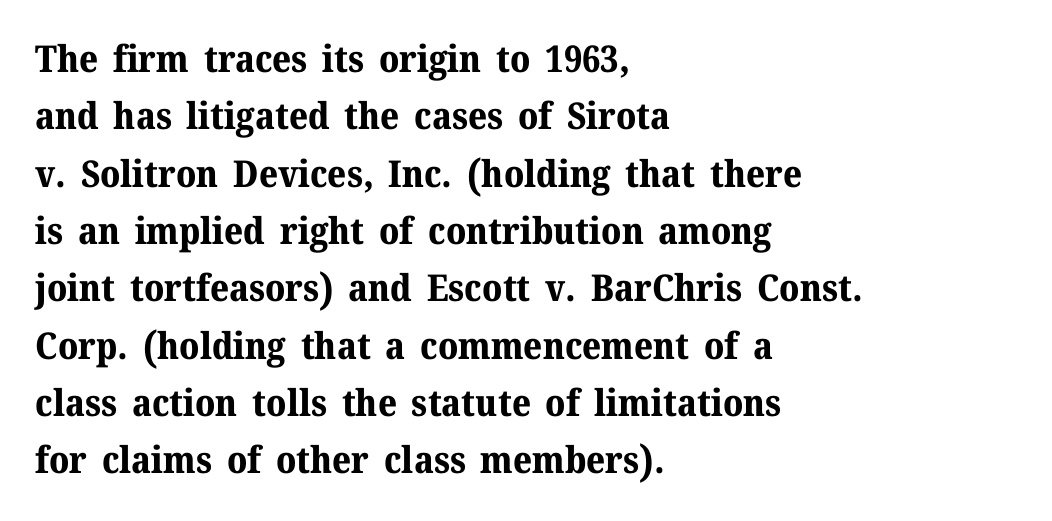
The image shows 37 px bold serif type, upright; set left-aligned, normal line spacing (1.55x), normal letter spacing, not underlined; medium stroke contrast and a medium x-height.
